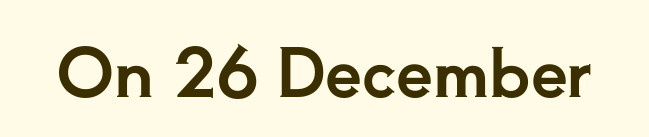
Q: Is the text italic (slanted)? A: No, it is upright.
Q: Is the typeface a serif or a sans-serif typeface? A: Serif.
Q: Is the text underlined? A: No.
Q: Is the spacing between letters normal or unusually wide? A: Normal.
Q: Width (condensed, normal, or wide)? A: Normal.
Q: Stroke contrast? A: Low.
Q: x-height? A: Small.
Q: Monospaced? A: No.
